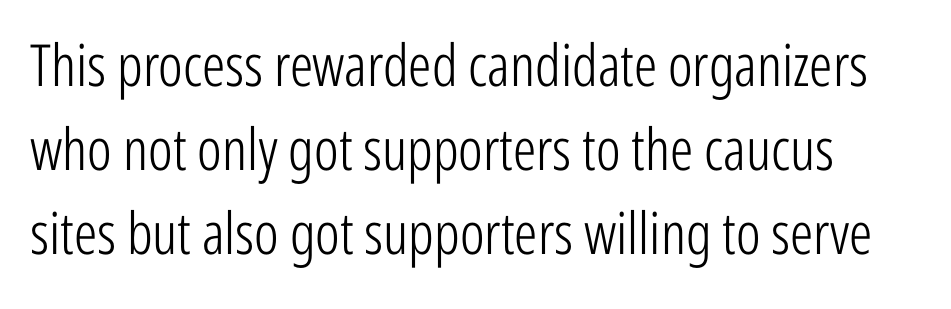
{"serif": "no", "italic": "no", "bold": "no", "weight": "light", "width": "condensed", "stroke_contrast": "low", "x_height": "medium", "monospaced": "no", "underline": "no", "line_spacing": "normal", "line_spacing_ratio": 1.45, "letter_spacing": "normal", "letter_spacing_em": 0.0, "glyph_px": 58}
